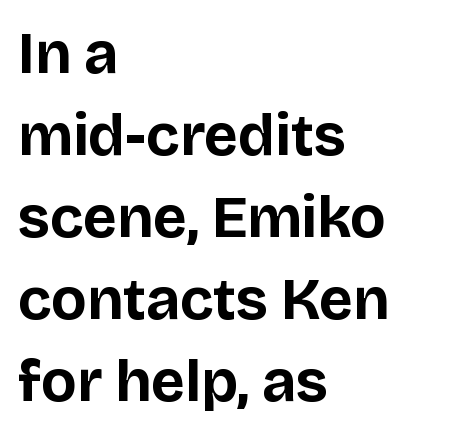
The passage shown is typed in a proportional face where columns would drift. Line starts are locked; line ends wander. Look at the bottom of the vertical strokes: they stop flat, with no serifs. Chunky letters — that's bold for sure.
